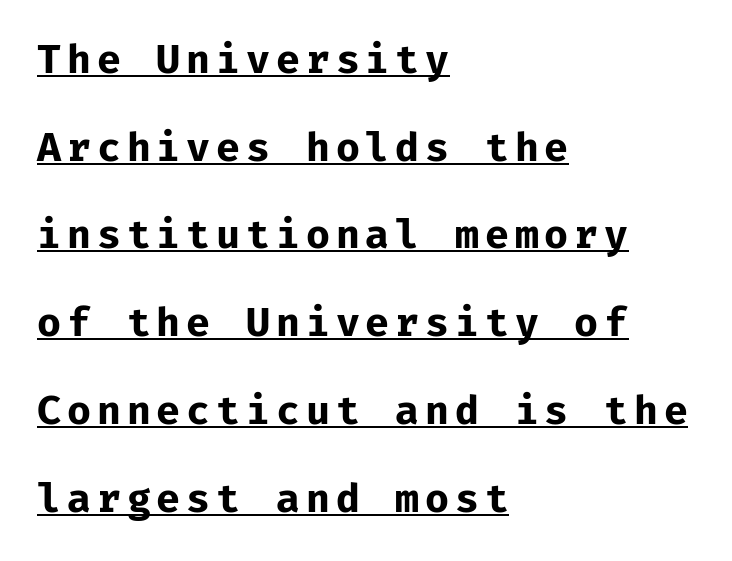
Q: Is the text bold? A: Yes.
Q: Is the text italic (slanted)? A: No, it is upright.
Q: Is the typeface a serif or a sans-serif typeface? A: Sans-serif.
Q: Is the text underlined? A: Yes.
Q: How is the paragraph aligned? A: Left-aligned.
Q: Is the spacing between lines tight, normal or loose? A: Loose.
Q: Width (condensed, normal, or wide)? A: Normal.
Q: Stroke contrast? A: Low.
Q: x-height? A: Medium.
Q: Monospaced? A: Yes.
